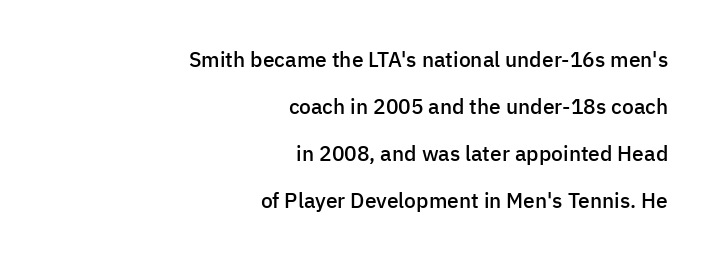
The image shows 21 px text type, upright; set right-aligned, loose line spacing (2.24x), normal letter spacing, not underlined.
